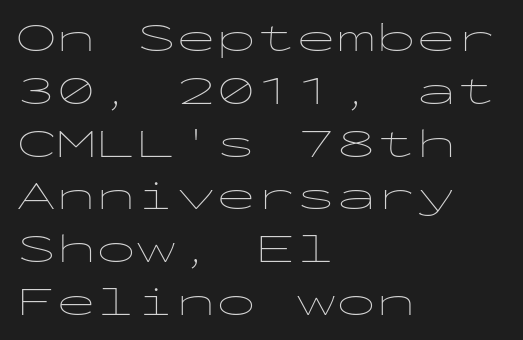
The image shows 40 px thin, wide sans-serif type, upright, monospaced; set left-aligned, normal line spacing (1.32x), normal letter spacing, not underlined; low stroke contrast and a medium x-height.
